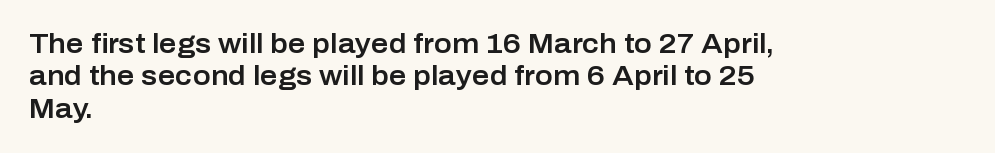
The image shows 27 px text type, upright; set left-aligned, line spacing 1.2x, normal letter spacing, not underlined.
